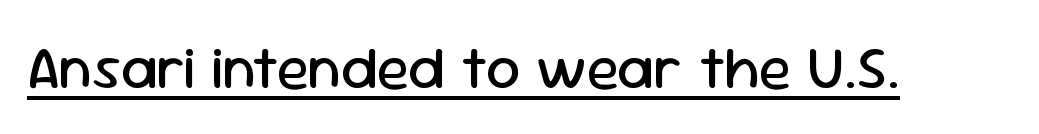
The image shows 61 px regular-weight sans-serif type, upright; set normal letter spacing, underlined; low stroke contrast and a medium x-height.
